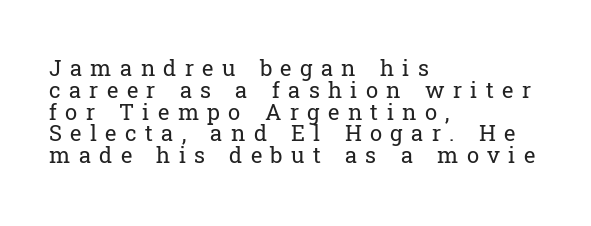
Q: Is the text bold? A: No.
Q: Is the text italic (slanted)? A: No, it is upright.
Q: Is the text underlined? A: No.
Q: How is the paragraph aligned? A: Left-aligned.
Q: Is the spacing between letters normal or unusually wide? A: Unusually wide.
Q: Is the spacing between lines tight, normal or loose? A: Tight.
